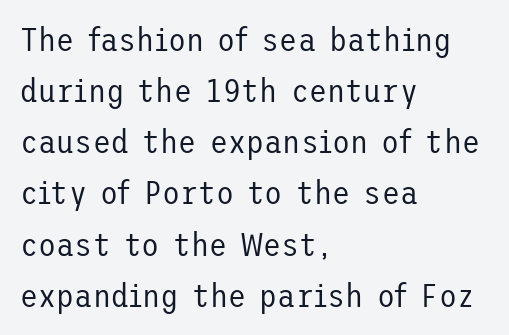
The image shows 33 px regular-weight sans-serif type, upright; set left-aligned, normal line spacing (1.55x), normal letter spacing, not underlined; low stroke contrast and a medium x-height.
